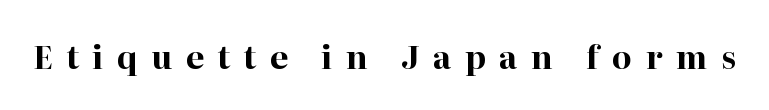
Yep, those are serifs on the letters. Does extra space separate the letters? Yes, quite a lot of it. Note the varied advance widths — an 'i' is clearly narrower than an 'm'. Type without underlining. I'd describe the lettering as bold — thick and assertive. Nope, not italic — everything's standing straight.
